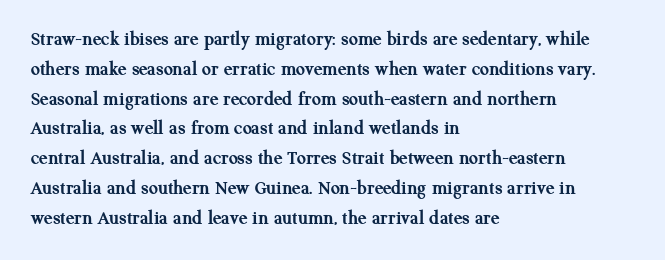
{"italic": "no", "bold": "yes", "underline": "no", "align": "left", "line_spacing": "normal", "line_spacing_ratio": 1.49, "letter_spacing": "normal", "letter_spacing_em": 0.0, "glyph_px": 20}
